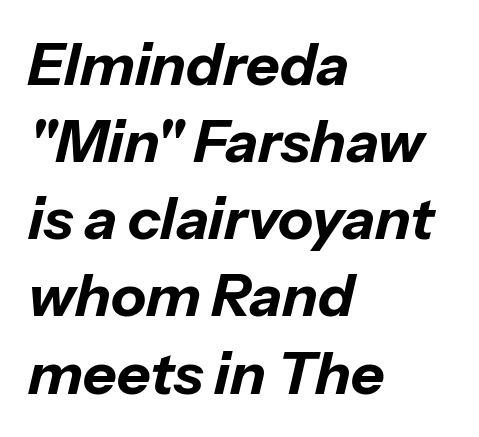
Q: Is the text bold? A: Yes.
Q: Is the text italic (slanted)? A: Yes, it leans right by about 13 degrees.
Q: Is the text underlined? A: No.
Q: How is the paragraph aligned? A: Left-aligned.
Q: Is the spacing between letters normal or unusually wide? A: Normal.
Q: Is the spacing between lines tight, normal or loose? A: Normal.
Q: Width (condensed, normal, or wide)? A: Normal.
Q: Stroke contrast? A: Low.
Q: x-height? A: Medium.
Q: Monospaced? A: No.
